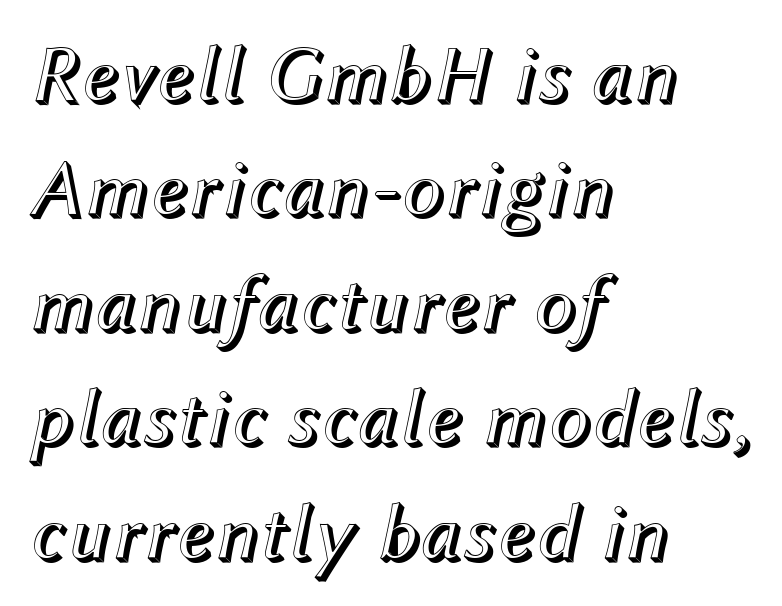
You could call the tracking neutral — neither tight nor loose. Yep, that's italic — everything's leaning. Check the space under the baseline: it is left empty. These lines are rendered in a variable-pitch font. Summary of vertical rhythm: regular, with standard interline spacing. These lines stack with their left ends in a neat column.
